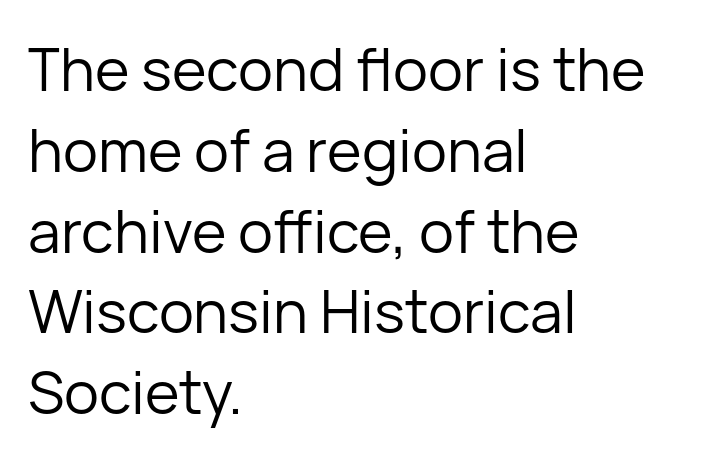
The image shows 59 px regular-weight sans-serif type, upright; set left-aligned, normal line spacing (1.37x), normal letter spacing, not underlined; low stroke contrast and a medium x-height.
